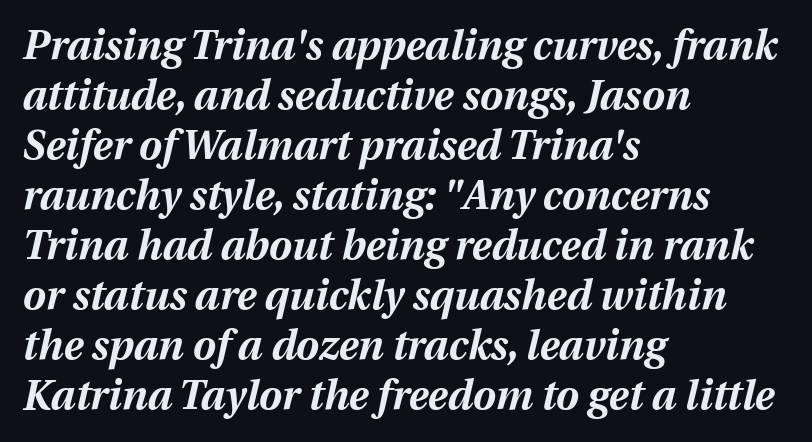
{"italic": "yes", "lean": "right", "slant_degrees": 12, "bold": "yes", "weight": "bold", "width": "normal", "stroke_contrast": "medium", "x_height": "medium", "monospaced": "no", "underline": "no", "align": "left", "line_spacing_ratio": 1.22, "letter_spacing": "normal", "letter_spacing_em": 0.0, "glyph_px": 41}
